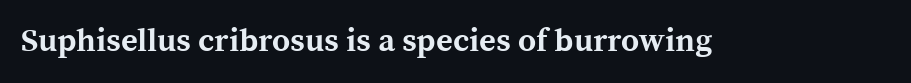
Tracking here is standard; glyphs follow each other at the usual distance. Font category for this specimen: serif. Here the designer chose a conventional face with non-uniform glyph widths. The passage shown is not underscored anywhere. Its strokes are broad and dark, the hallmark of bold type. The type sits square on the baseline with zero lean.
